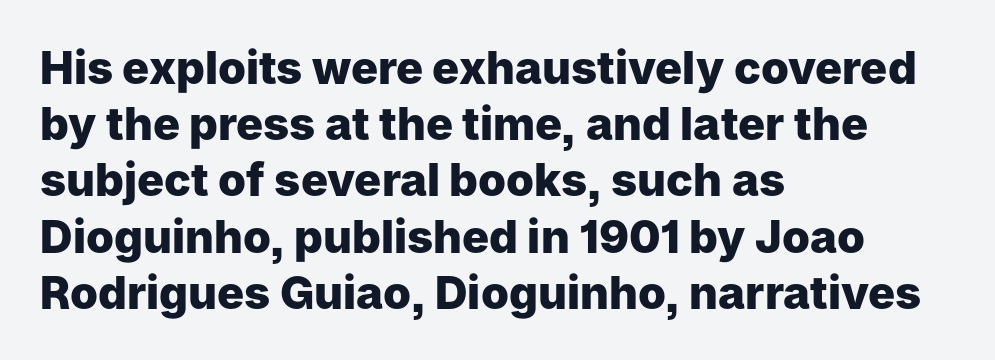
{"serif": "no", "italic": "no", "bold": "yes", "weight": "heavy", "width": "normal", "stroke_contrast": "low", "x_height": "medium", "monospaced": "no", "underline": "no", "align": "left", "line_spacing": "normal", "line_spacing_ratio": 1.25, "letter_spacing": "normal", "letter_spacing_em": 0.0, "glyph_px": 45}
